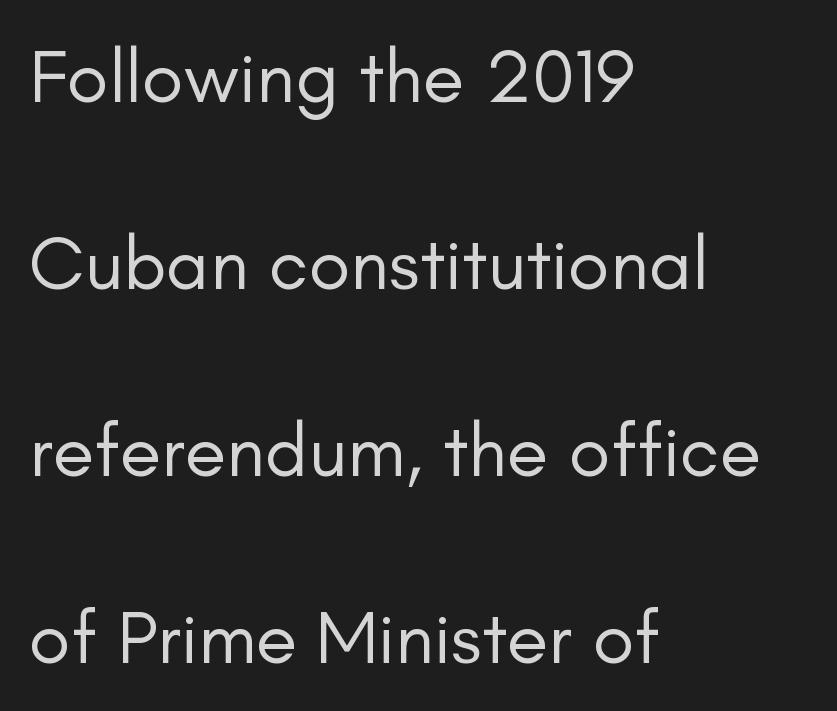
{"serif": "no", "italic": "no", "bold": "no", "weight": "regular", "width": "normal", "stroke_contrast": "low", "x_height": "small", "monospaced": "no", "underline": "no", "align": "left", "line_spacing": "loose", "line_spacing_ratio": 2.46, "letter_spacing": "normal", "letter_spacing_em": 0.0, "glyph_px": 76}
